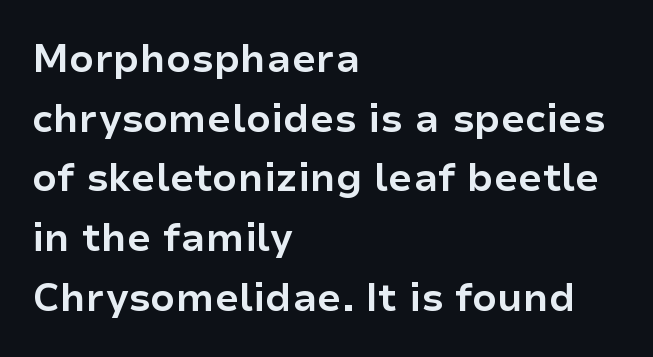
Leftover space on each line is placed entirely after the last word. Think of a printed novel: that variable character pitch is what you see here. Rule under the text: the space is simply empty. Serif or sans? Sans — the stroke terminals are bare. Short note: letters normally spaced.
